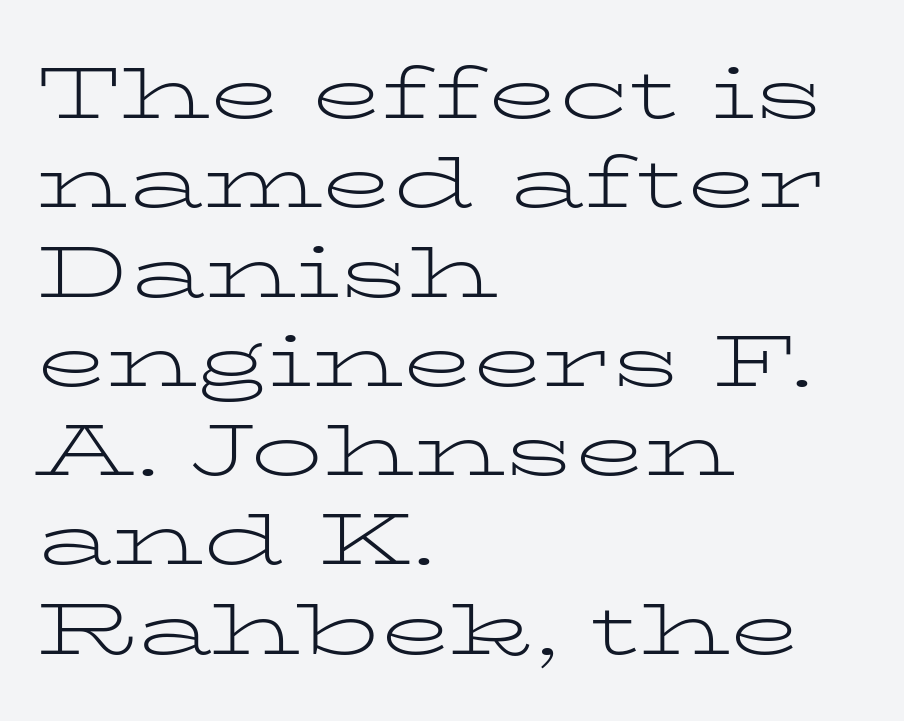
A roman cut, with each character standing at attention. Font category for this specimen: serif. A light-to-regular cut is what we see here. The letterforms sit shoulder to shoulder at normal distance. This rendering uses left alignment, leaving the right contour irregular.
